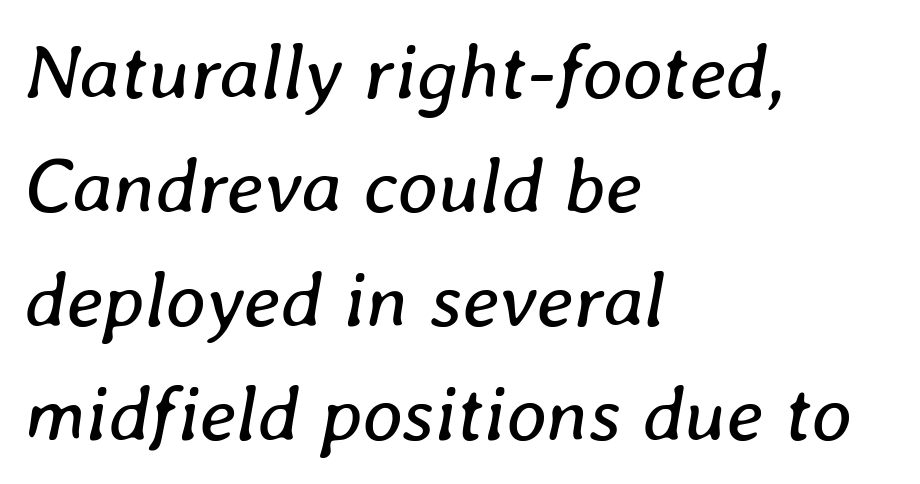
{"italic": "yes", "lean": "right", "slant_degrees": 8, "bold": "no", "weight": "regular", "width": "normal", "stroke_contrast": "low", "x_height": "medium", "monospaced": "no", "underline": "no", "align": "left", "line_spacing": "normal", "line_spacing_ratio": 1.46, "letter_spacing": "normal", "letter_spacing_em": 0.0, "glyph_px": 78}
